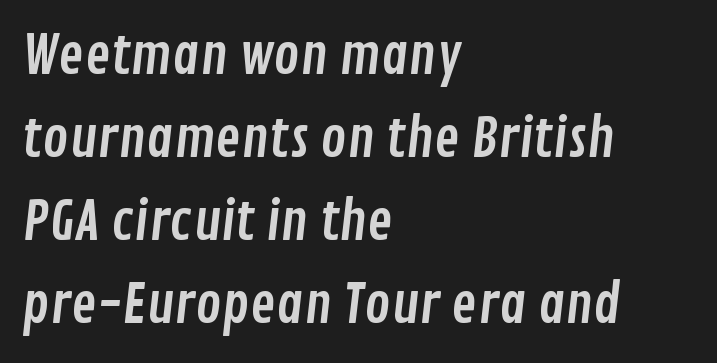
{"serif": "no", "width": "condensed", "stroke_contrast": "low", "x_height": "medium", "monospaced": "no", "underline": "no", "align": "left", "line_spacing": "normal", "line_spacing_ratio": 1.54, "letter_spacing": "normal", "letter_spacing_em": 0.0, "glyph_px": 54}
